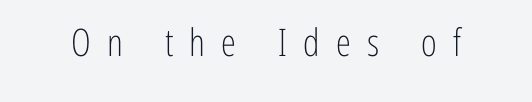
Looks like regular typesetting: each glyph gets only the width it needs. The type is letterspaced generously, with wide tracking. The string is rendered with underlining switched off. Stems here are at most as thick as an everyday book face. The typography opts for an upright posture over an oblique one. You can tell from the bare stems that sans-serif type was used.
